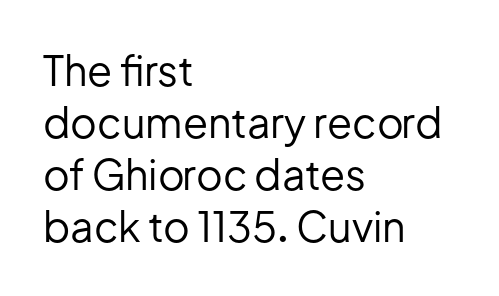
{"serif": "no", "italic": "no", "bold": "no", "weight": "regular", "width": "normal", "stroke_contrast": "low", "x_height": "medium", "monospaced": "no", "underline": "no", "align": "left", "line_spacing": "normal", "line_spacing_ratio": 1.27, "letter_spacing": "normal", "letter_spacing_em": 0.0, "glyph_px": 41}
